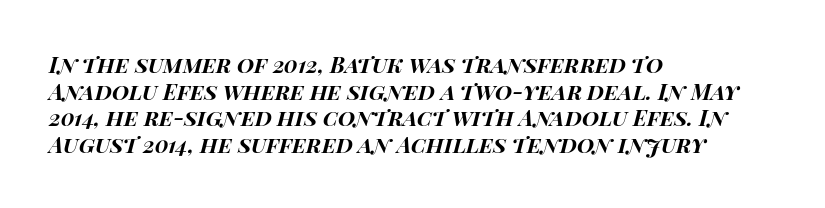
The image shows 22 px bold type, italic (leaning right); set left-aligned, line spacing 1.21x, normal letter spacing, not underlined.
